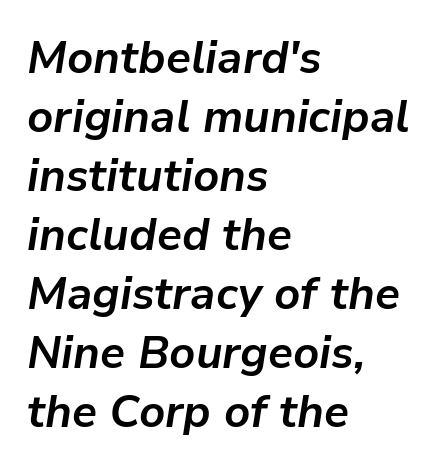
{"italic": "yes", "lean": "right", "slant_degrees": 9, "bold": "yes", "weight": "bold", "width": "normal", "stroke_contrast": "low", "x_height": "medium", "monospaced": "no", "underline": "no", "align": "left", "line_spacing": "normal", "line_spacing_ratio": 1.31, "letter_spacing": "normal", "letter_spacing_em": 0.0, "glyph_px": 45}
